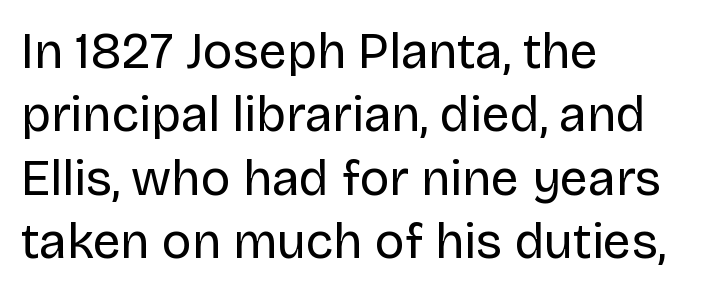
{"serif": "no", "italic": "no", "bold": "no", "weight": "regular", "width": "normal", "stroke_contrast": "low", "x_height": "large", "monospaced": "no", "underline": "no", "align": "left", "line_spacing": "normal", "line_spacing_ratio": 1.27, "letter_spacing": "normal", "letter_spacing_em": 0.0, "glyph_px": 50}
